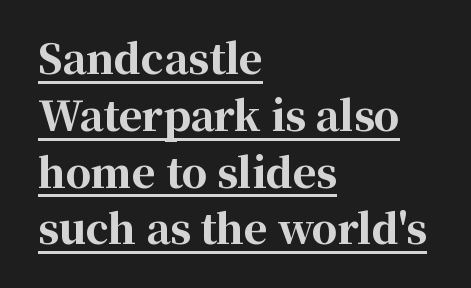
Short and long lines alike share a common starting point at left. Note the varied advance widths — an 'i' is clearly narrower than an 'm'. Compared with an ordinary text face, these strokes are far heavier — a full bold. This is roman type, the default non-slanted kind. In designer terms, the underline attribute is active on this setting. Words appear dense and cohesive because spacing is normal.
